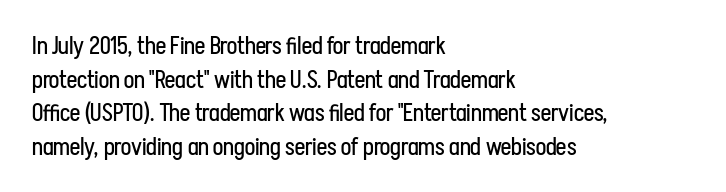
Does the copy run flush right? No — it runs flush left. Does extra space separate the letters? No, they use regular spacing. The letters look calm and open, with moderate or lighter stems. Beneath every word, the page is bare. Normally led — the rows are evenly, conventionally spaced.
